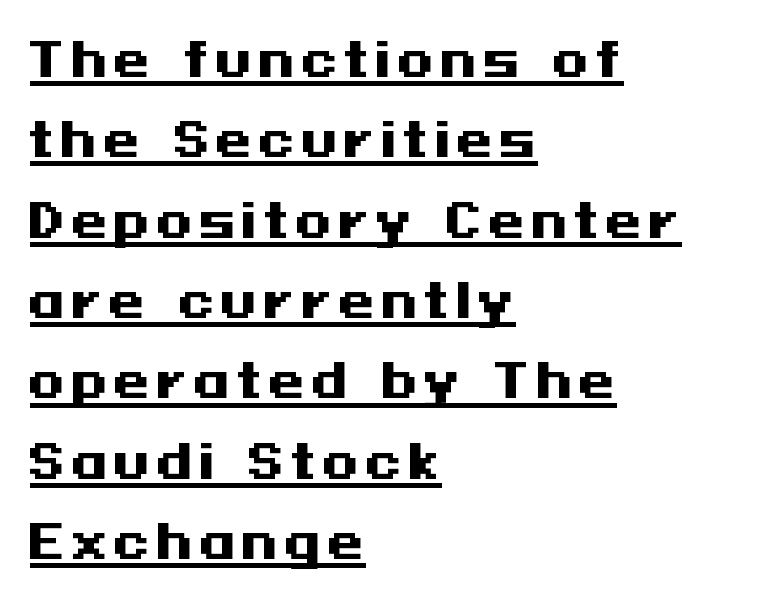
Beneath each row of characters lies a ruled line. Do the letters lean? They stand straight. The rag falls on the right side of this text block. Typographically, this falls in the sans-serif category. Weight: bold.
